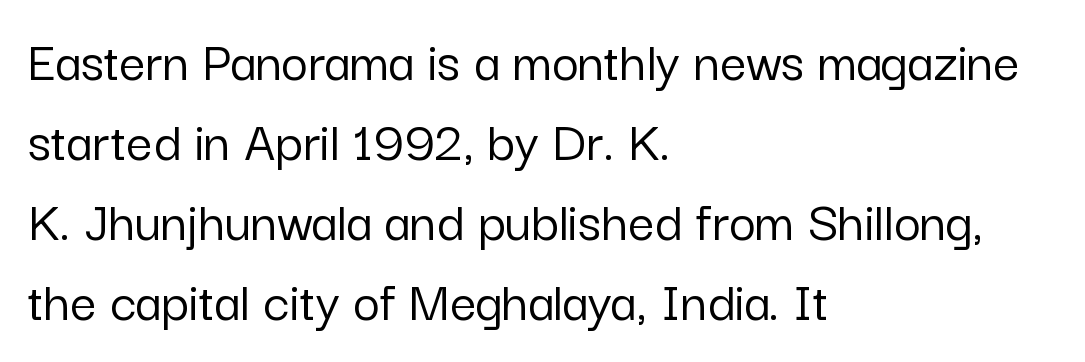
The image shows 58 px sans-serif type, upright; set left-aligned, normal line spacing (1.38x), normal letter spacing, not underlined; low stroke contrast and a medium x-height.
